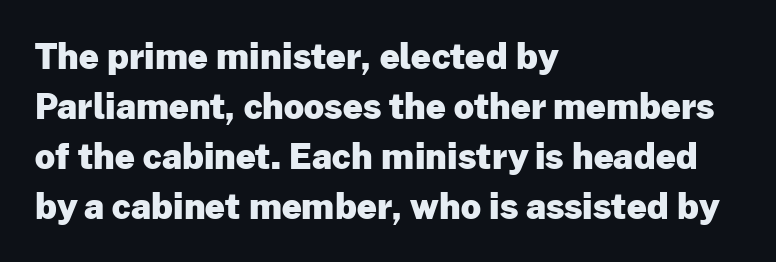
The image shows 35 px heavy sans-serif type, upright; set left-aligned, normal line spacing (1.43x), normal letter spacing, not underlined; low stroke contrast and a medium x-height.
